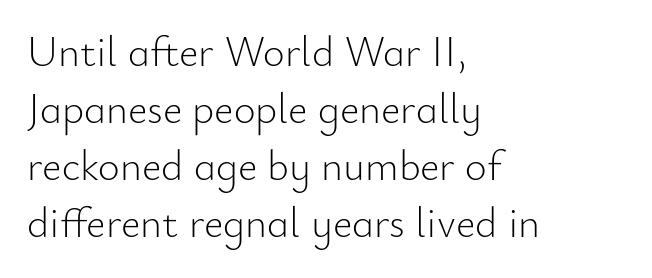
Short and long lines alike share a common starting point at left. A typesetter would call this zero additional tracking. Letters rest on an invisible, unmarked baseline. Observe the absence of serifs on each vertical stroke in this sample.
